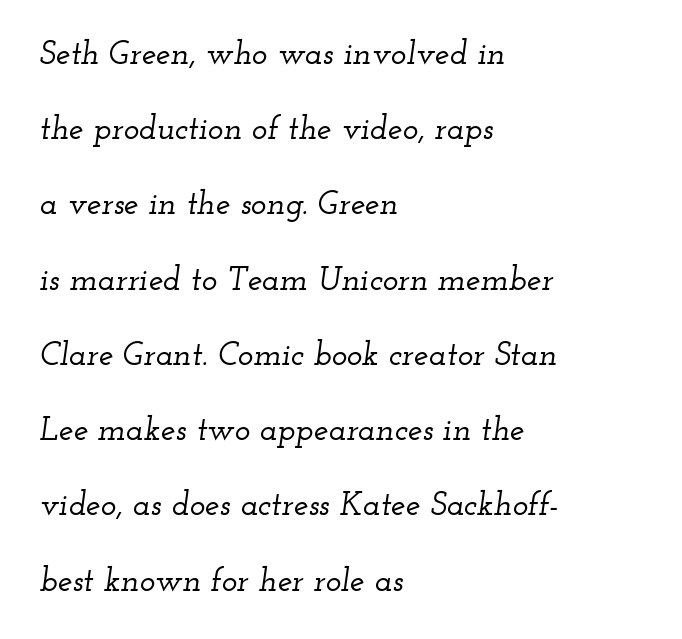
The image shows 33 px wide serif type, italic (leaning right); set left-aligned, loose line spacing (2.28x), normal letter spacing, not underlined; low stroke contrast and a small x-height.
